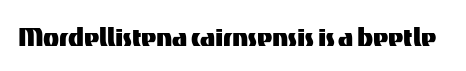
Q: Is the text italic (slanted)? A: No, it is upright.
Q: Is the typeface a serif or a sans-serif typeface? A: Sans-serif.
Q: Is the text underlined? A: No.
Q: Is the spacing between letters normal or unusually wide? A: Normal.
Q: Width (condensed, normal, or wide)? A: Normal.
Q: Stroke contrast? A: Medium.
Q: x-height? A: Medium.
Q: Monospaced? A: No.
